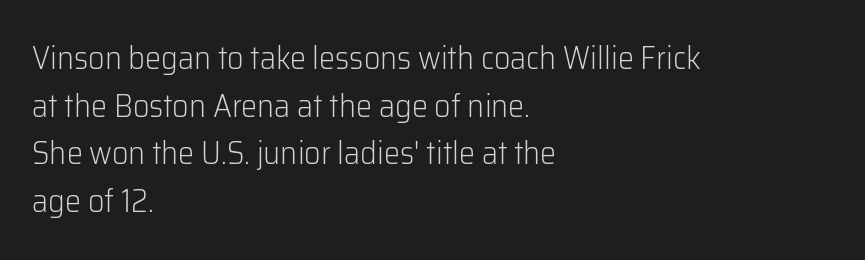
Q: Is the text bold? A: No.
Q: Is the text italic (slanted)? A: No, it is upright.
Q: Is the typeface a serif or a sans-serif typeface? A: Sans-serif.
Q: Is the text underlined? A: No.
Q: How is the paragraph aligned? A: Left-aligned.
Q: Is the spacing between letters normal or unusually wide? A: Normal.
Q: Is the spacing between lines tight, normal or loose? A: Normal.
Q: Width (condensed, normal, or wide)? A: Normal.
Q: Stroke contrast? A: Low.
Q: x-height? A: Medium.
Q: Monospaced? A: No.
